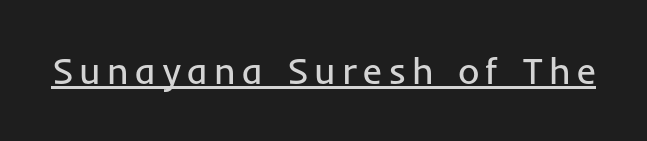
Stroke terminals: plain, sans-serif. Think of a printed novel: that variable character pitch is what you see here. The face looks like a standard text weight, possibly lighter. Is there an underline? Yes — a line sits under the letters. Tall strokes in this sample are plumb rather than angled.
